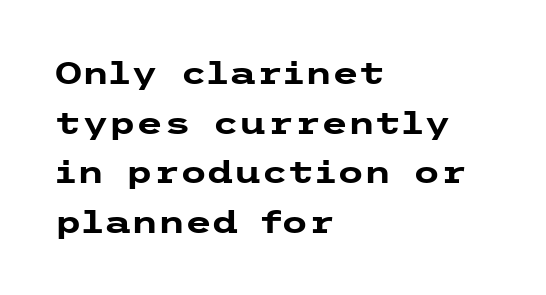
One glance says typical: line gaps are just what's usual. Visually the block forms a straight wall on the left and a jagged coastline on the right. Look at the stroke-to-counter ratio: heavy, a bold. The letters carry no serifs — their stems end cleanly without finishing strokes. The lettering stays uniformly vertical, giving the passage a roman look.
